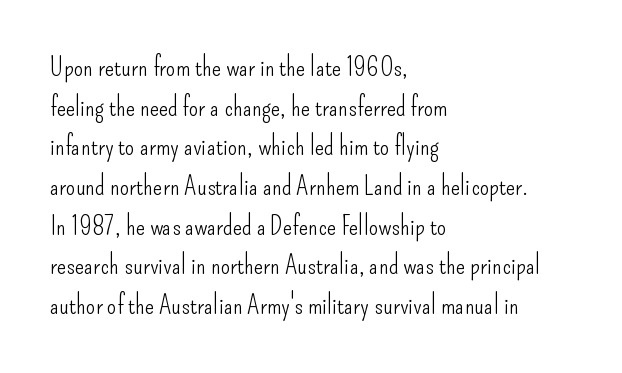
The image shows 27 px text type, upright; set left-aligned, normal line spacing (1.47x), normal letter spacing, not underlined.
